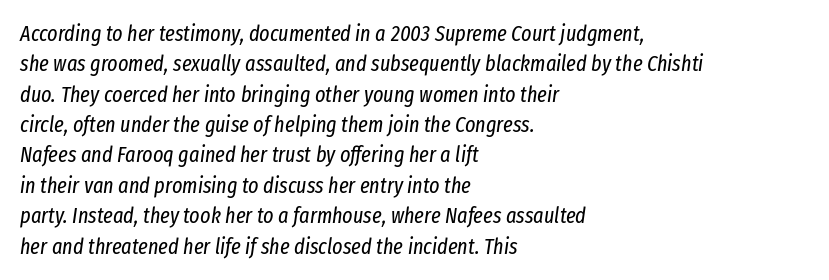
This is not heavy type; no bold has been used. The specimen omits any rule beneath the text block's lines. The rows are spaced the way most documents space them. This is oblique type, the kind used for emphasis or titles. The lines are quadded left.
